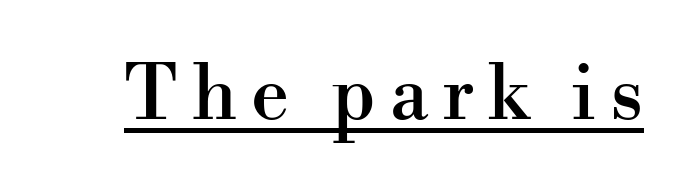
The image shows 76 px serif type, upright; set underlined; high stroke contrast and a small x-height.
